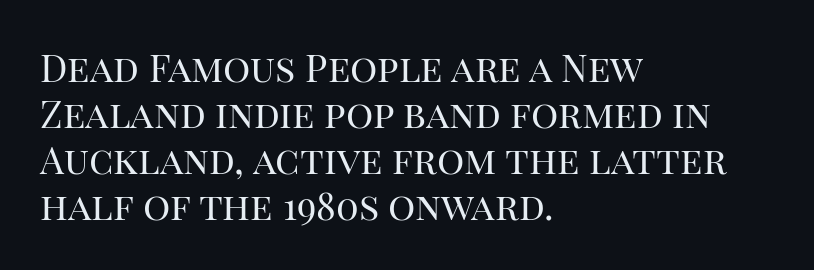
The image shows 38 px regular-weight serif type, upright; set left-aligned, line spacing 1.21x, normal letter spacing, not underlined; high stroke contrast and a large x-height.
